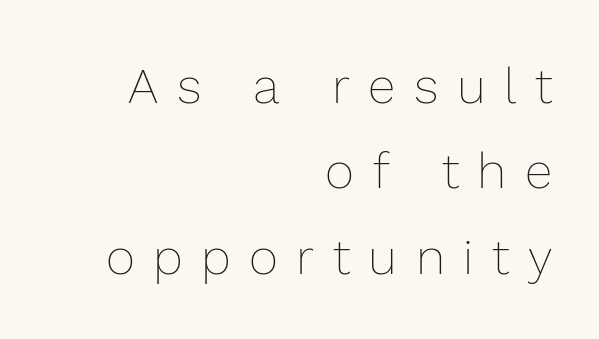
Q: Is the text bold? A: No.
Q: Is the text italic (slanted)? A: No, it is upright.
Q: Is the text underlined? A: No.
Q: How is the paragraph aligned? A: Right-aligned.
Q: Is the spacing between letters normal or unusually wide? A: Unusually wide.
Q: Width (condensed, normal, or wide)? A: Normal.
Q: x-height? A: Medium.
Q: Monospaced? A: No.
